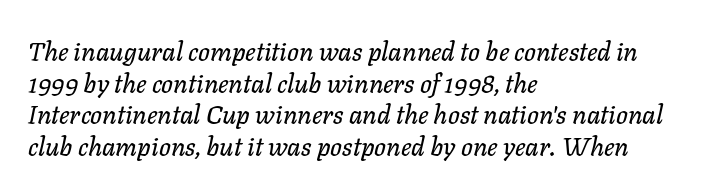
{"italic": "yes", "lean": "right", "slant_degrees": 11, "underline": "no", "align": "left", "line_spacing_ratio": 1.22, "letter_spacing": "normal", "letter_spacing_em": 0.0, "glyph_px": 26}
